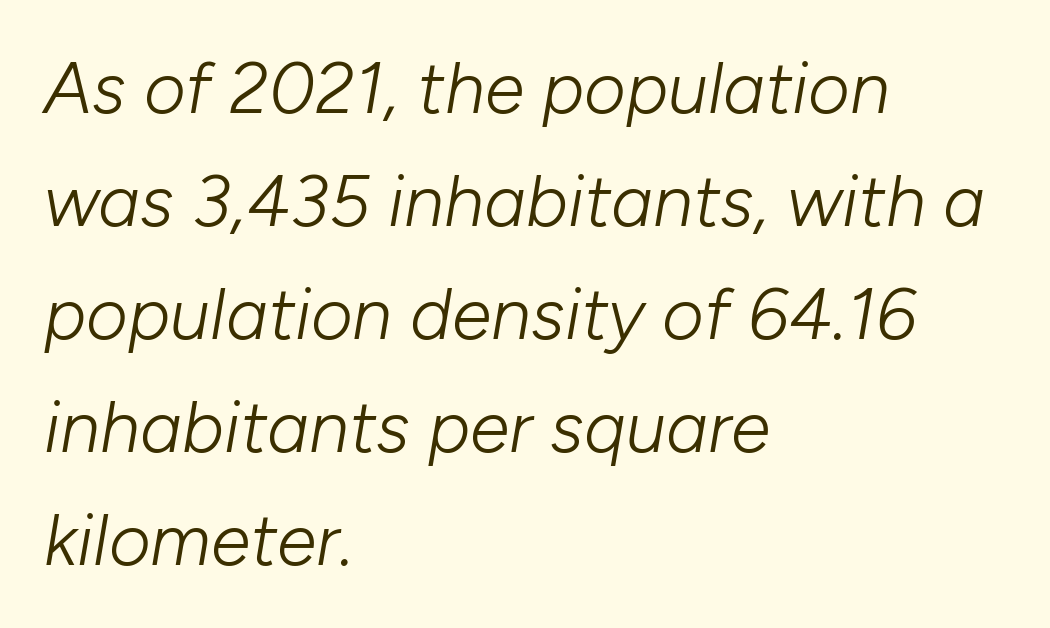
{"italic": "yes", "lean": "right", "slant_degrees": 10, "bold": "no", "weight": "light", "width": "normal", "stroke_contrast": "low", "x_height": "medium", "monospaced": "no", "underline": "no", "align": "left", "line_spacing": "normal", "line_spacing_ratio": 1.57, "letter_spacing": "normal", "letter_spacing_em": 0.0, "glyph_px": 72}
